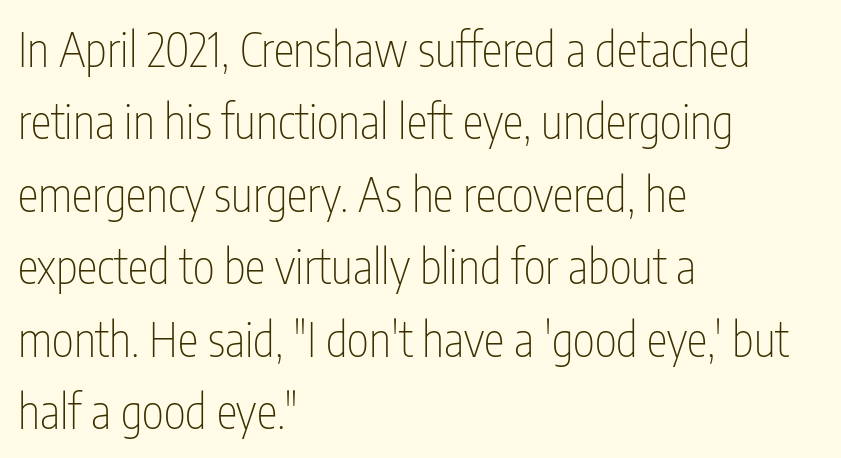
{"serif": "no", "italic": "no", "bold": "no", "weight": "thin", "width": "condensed", "stroke_contrast": "low", "x_height": "medium", "monospaced": "no", "underline": "no", "align": "left", "line_spacing": "normal", "line_spacing_ratio": 1.54, "letter_spacing": "normal", "letter_spacing_em": 0.0, "glyph_px": 47}
